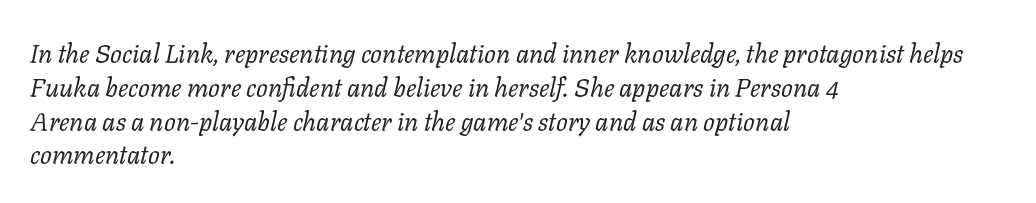
Q: Is the text bold? A: No.
Q: Is the text italic (slanted)? A: Yes, it leans right by about 11 degrees.
Q: Is the text underlined? A: No.
Q: How is the paragraph aligned? A: Left-aligned.
Q: Is the spacing between letters normal or unusually wide? A: Normal.
Q: Is the spacing between lines tight, normal or loose? A: Normal.
